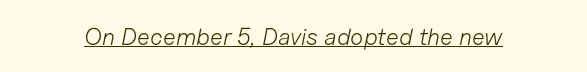
Counters stay open thanks to moderate or lighter strokes. The face used here is rendered with its standard letterfit. These characters rest on top of a visible drawn line. Style check: oblique.
